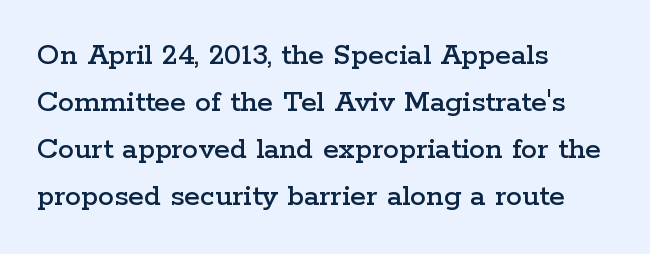
Q: Is the text italic (slanted)? A: No, it is upright.
Q: Is the typeface a serif or a sans-serif typeface? A: Serif.
Q: Is the text underlined? A: No.
Q: How is the paragraph aligned? A: Left-aligned.
Q: Is the spacing between letters normal or unusually wide? A: Normal.
Q: Is the spacing between lines tight, normal or loose? A: Normal.
Q: Width (condensed, normal, or wide)? A: Wide.
Q: Stroke contrast? A: Low.
Q: x-height? A: Medium.
Q: Monospaced? A: No.
